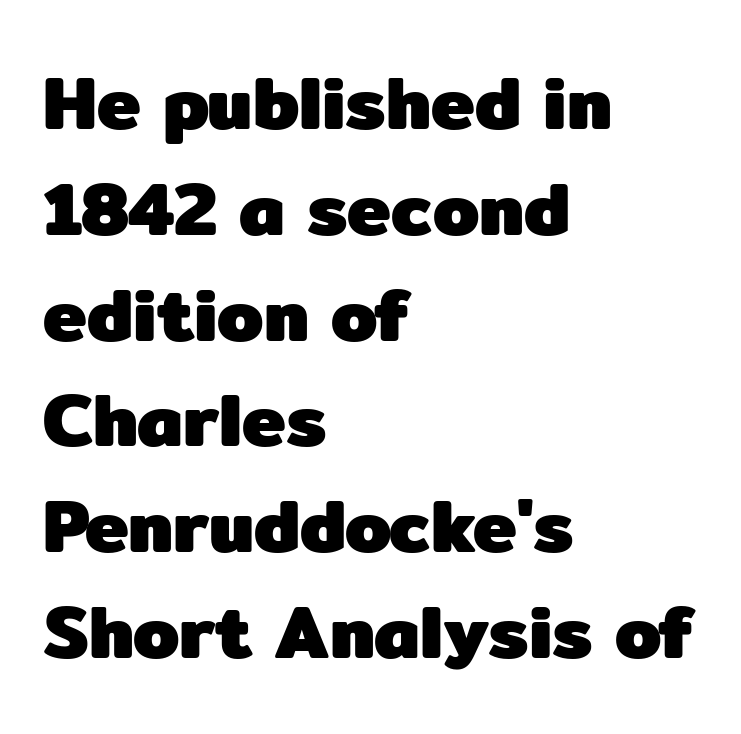
{"serif": "no", "italic": "no", "bold": "yes", "weight": "heavy", "width": "normal", "stroke_contrast": "low", "x_height": "medium", "monospaced": "no", "underline": "no", "align": "left", "line_spacing": "normal", "line_spacing_ratio": 1.43, "letter_spacing": "normal", "letter_spacing_em": 0.0, "glyph_px": 74}
